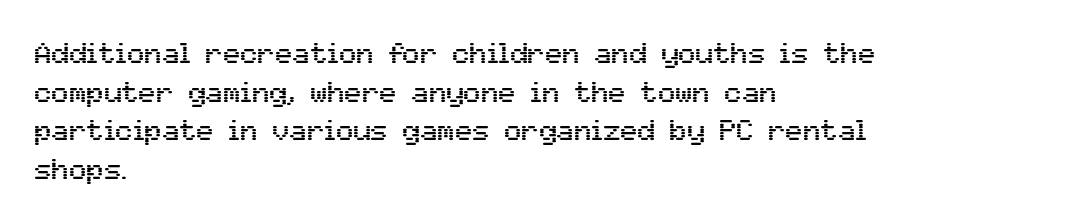
The image shows 29 px sans-serif type, upright; set left-aligned, normal line spacing (1.33x), normal letter spacing, not underlined; medium stroke contrast and a medium x-height.
